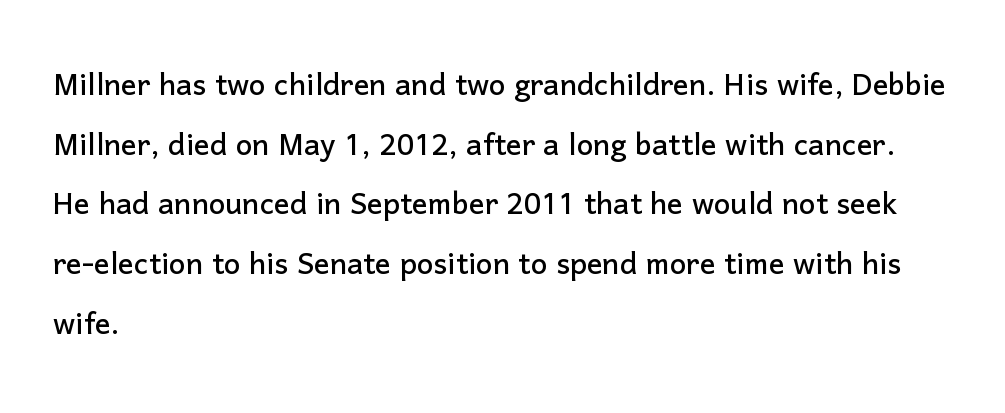
{"serif": "no", "italic": "no", "width": "normal", "stroke_contrast": "low", "x_height": "medium", "monospaced": "no", "underline": "no", "align": "left", "line_spacing": "normal", "line_spacing_ratio": 1.53, "letter_spacing": "normal", "letter_spacing_em": 0.0, "glyph_px": 39}
